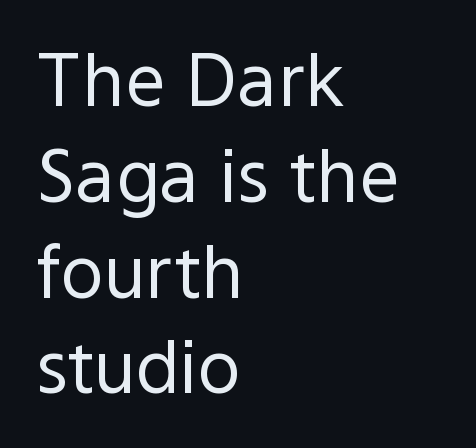
{"serif": "no", "italic": "no", "bold": "no", "weight": "regular", "width": "normal", "x_height": "medium", "monospaced": "no", "underline": "no", "align": "left", "line_spacing": "normal", "line_spacing_ratio": 1.33, "letter_spacing": "normal", "letter_spacing_em": 0.0, "glyph_px": 72}
